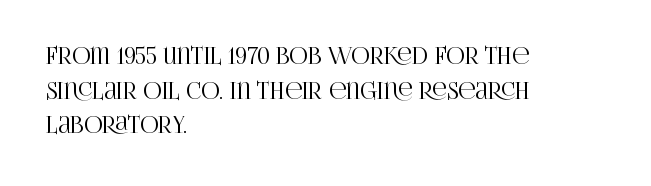
Students, observe: this is what conventionally led text looks like. Has an underline been added? It has not. Words appear dense and cohesive because spacing is normal. If you drew a ruler down the left edge, every line would touch it.
